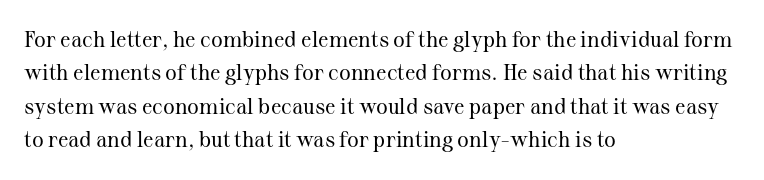
Q: Is the text bold? A: No.
Q: Is the text italic (slanted)? A: No, it is upright.
Q: Is the text underlined? A: No.
Q: How is the paragraph aligned? A: Left-aligned.
Q: Is the spacing between letters normal or unusually wide? A: Normal.
Q: Is the spacing between lines tight, normal or loose? A: Normal.
